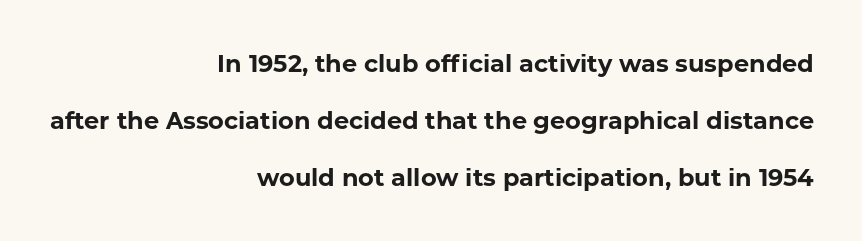
Words appear dense and cohesive because spacing is normal. Thick stems and heavy bowls — unmistakably bold. Students, observe: this is what heavily led, spacious text looks like. Is the block centered? No — it sits flush against the right margin.
